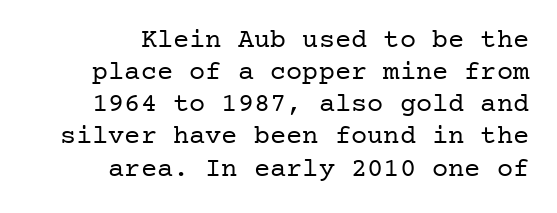
{"italic": "no", "bold": "no", "underline": "no", "align": "right", "line_spacing_ratio": 1.19, "letter_spacing": "normal", "letter_spacing_em": 0.0, "glyph_px": 27}
